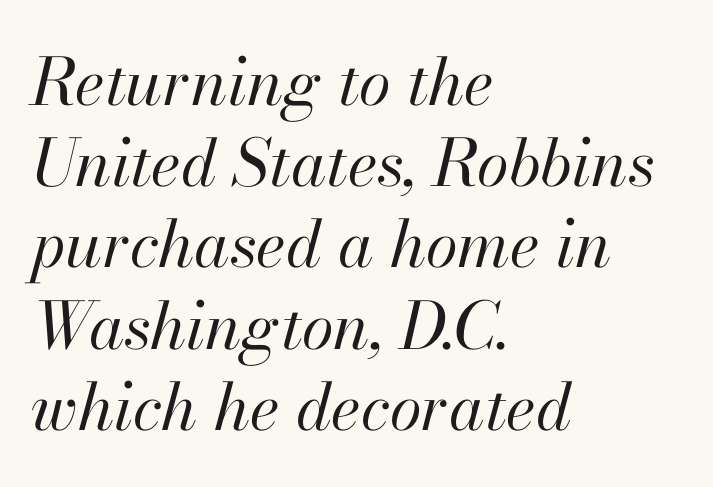
{"italic": "yes", "lean": "right", "slant_degrees": 13, "bold": "no", "weight": "regular", "width": "normal", "stroke_contrast": "high", "x_height": "small", "monospaced": "no", "underline": "no", "align": "left", "line_spacing": "normal", "line_spacing_ratio": 1.25, "letter_spacing": "normal", "letter_spacing_em": 0.0, "glyph_px": 65}
